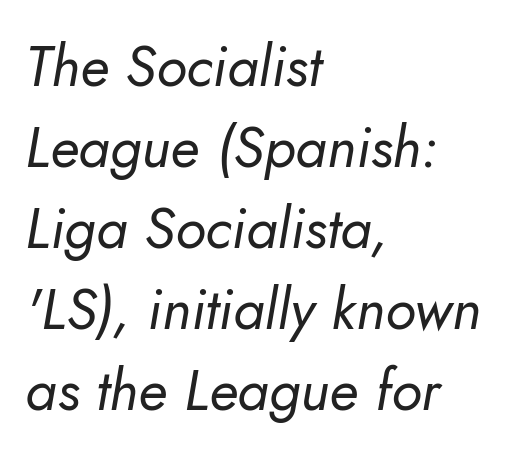
The image shows 57 px regular-weight type, italic (leaning right); set left-aligned, normal line spacing (1.42x), normal letter spacing, not underlined; low stroke contrast and a small x-height.
